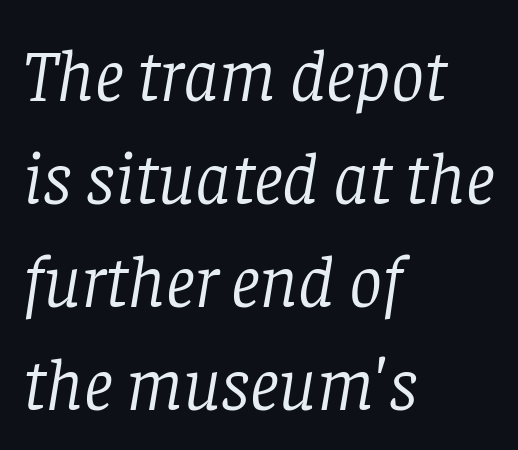
Q: Is the text bold? A: No.
Q: Is the text italic (slanted)? A: Yes, it leans right by about 8 degrees.
Q: Is the typeface a serif or a sans-serif typeface? A: Serif.
Q: Is the text underlined? A: No.
Q: How is the paragraph aligned? A: Left-aligned.
Q: Is the spacing between letters normal or unusually wide? A: Normal.
Q: Is the spacing between lines tight, normal or loose? A: Normal.
Q: Width (condensed, normal, or wide)? A: Normal.
Q: Stroke contrast? A: Low.
Q: x-height? A: Large.
Q: Monospaced? A: No.
